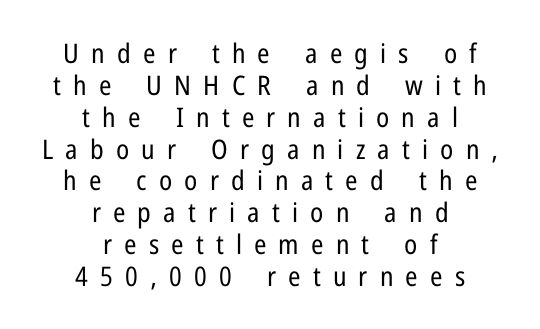
Lines of text with bare space underneath. Observe the wide spacing: letters keep a clear distance from each other. The passage is arranged like a title page — every line centered. This sample uses an upright cut, with every glyph sitting square on the baseline. No extra ink here — the face is not bold.
